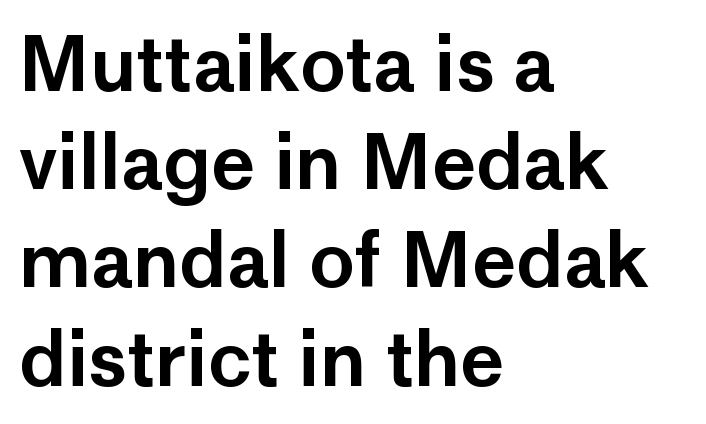
Q: Is the text italic (slanted)? A: No, it is upright.
Q: Is the typeface a serif or a sans-serif typeface? A: Sans-serif.
Q: Is the text underlined? A: No.
Q: How is the paragraph aligned? A: Left-aligned.
Q: Is the spacing between letters normal or unusually wide? A: Normal.
Q: Is the spacing between lines tight, normal or loose? A: Normal.
Q: Width (condensed, normal, or wide)? A: Normal.
Q: Stroke contrast? A: Low.
Q: x-height? A: Medium.
Q: Monospaced? A: No.
